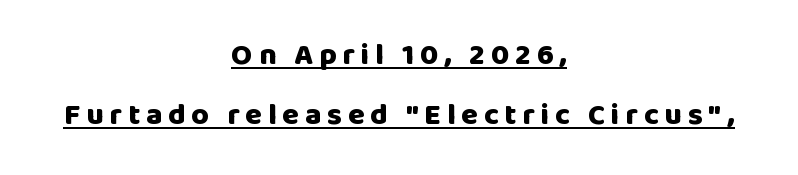
Q: Is the text bold? A: Yes.
Q: Is the text italic (slanted)? A: No, it is upright.
Q: Is the typeface a serif or a sans-serif typeface? A: Sans-serif.
Q: Is the text underlined? A: Yes.
Q: How is the paragraph aligned? A: Centered.
Q: Is the spacing between letters normal or unusually wide? A: Unusually wide.
Q: Is the spacing between lines tight, normal or loose? A: Loose.
Q: Width (condensed, normal, or wide)? A: Normal.
Q: Stroke contrast? A: Low.
Q: x-height? A: Large.
Q: Monospaced? A: No.
